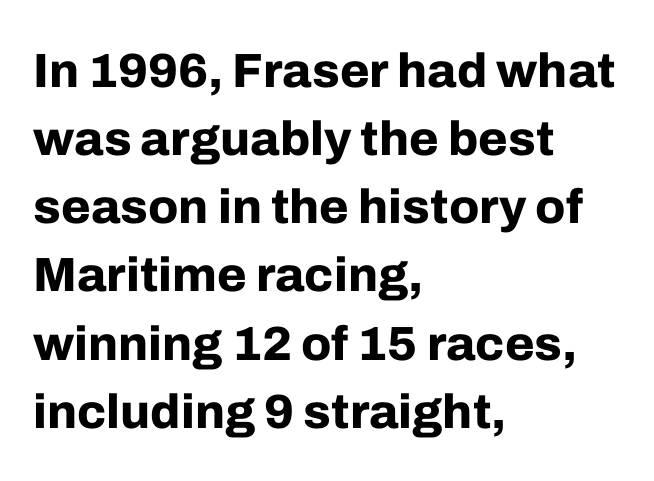
The image shows 48 px bold sans-serif type, upright; set left-aligned, normal line spacing (1.42x), normal letter spacing, not underlined; low stroke contrast and a medium x-height.
